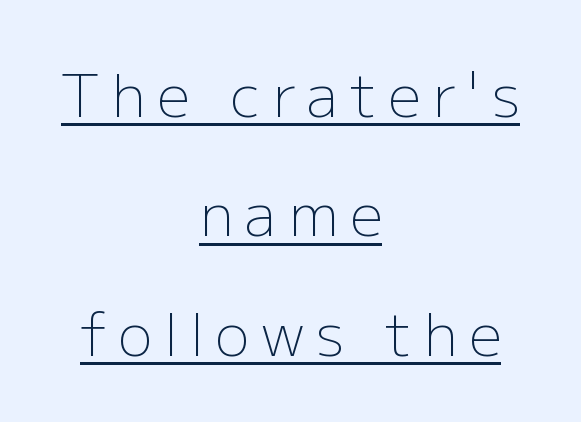
{"serif": "no", "italic": "no", "bold": "no", "weight": "light", "width": "normal", "stroke_contrast": "low", "x_height": "medium", "monospaced": "no", "underline": "yes", "align": "center", "line_spacing": "loose", "line_spacing_ratio": 2.06, "letter_spacing": "wide", "letter_spacing_em": 0.2, "glyph_px": 58}
